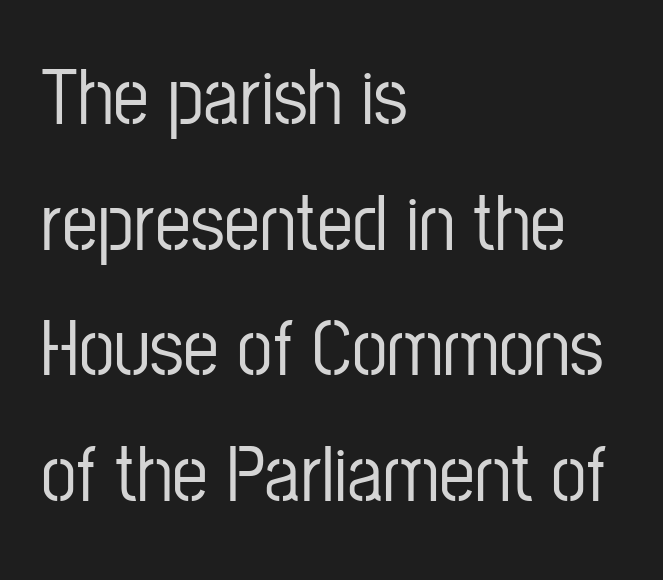
{"serif": "no", "italic": "no", "width": "condensed", "stroke_contrast": "low", "x_height": "medium", "monospaced": "no", "underline": "no", "align": "left", "line_spacing": "normal", "line_spacing_ratio": 1.57, "letter_spacing": "normal", "letter_spacing_em": 0.0, "glyph_px": 80}
